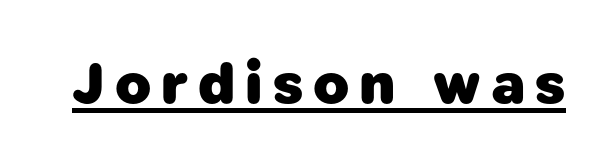
{"serif": "no", "bold": "yes", "weight": "heavy", "width": "normal", "stroke_contrast": "low", "x_height": "medium", "monospaced": "no", "underline": "yes", "glyph_px": 59}
